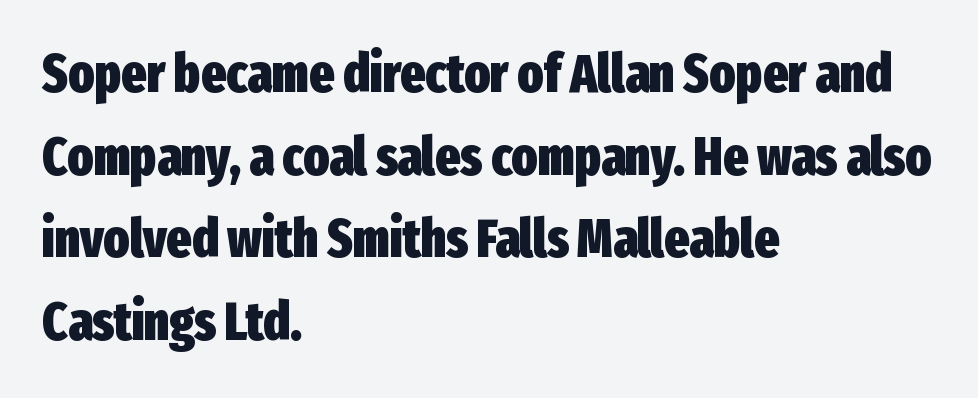
The image shows 53 px heavy, condensed sans-serif type, upright; set left-aligned, normal line spacing (1.56x), normal letter spacing, not underlined; low stroke contrast and a medium x-height.
